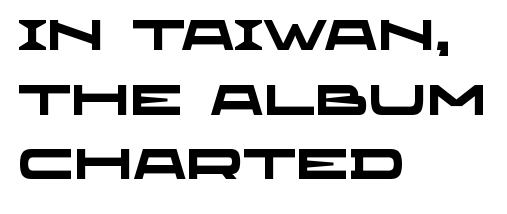
The image shows 42 px heavy, wide sans-serif type; set left-aligned, normal line spacing (1.54x), normal letter spacing, not underlined; low stroke contrast and a large x-height.
